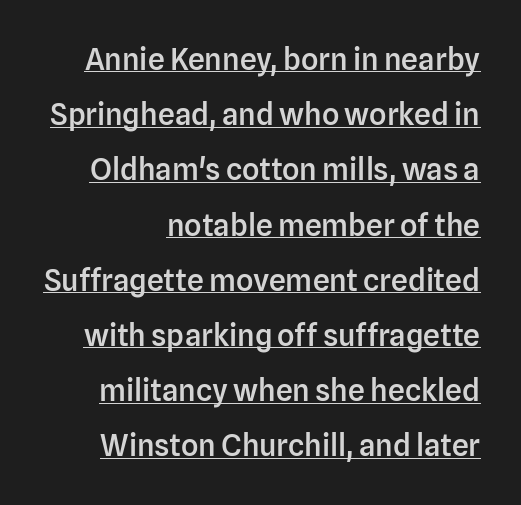
Italic? Not at all — the glyphs are vertical. Are there feet on the stems? There aren't — it's a sans. Caption: semibold face, moderately heavy strokes. Look at the tracking — it's just the regular setting, nothing added. Each letter keeps its own natural width here, so spacing adapts to shape. Has an underline been added? It has.
